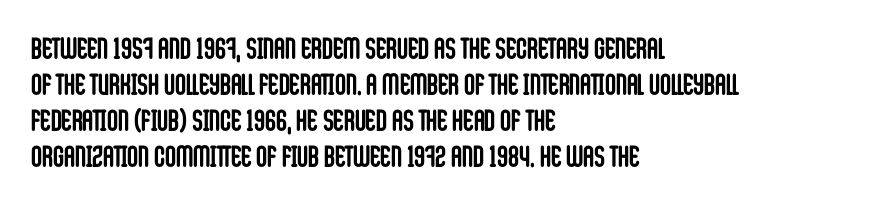
The image shows 30 px semibold, condensed sans-serif type, upright; set left-aligned, line spacing 1.2x, normal letter spacing, not underlined; low stroke contrast and a large x-height.
